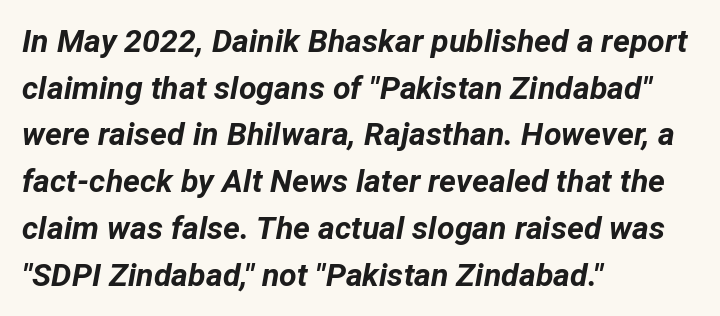
The image shows 32 px bold type, italic (leaning right); set left-aligned, normal line spacing (1.46x), normal letter spacing, not underlined; low stroke contrast and a medium x-height.
